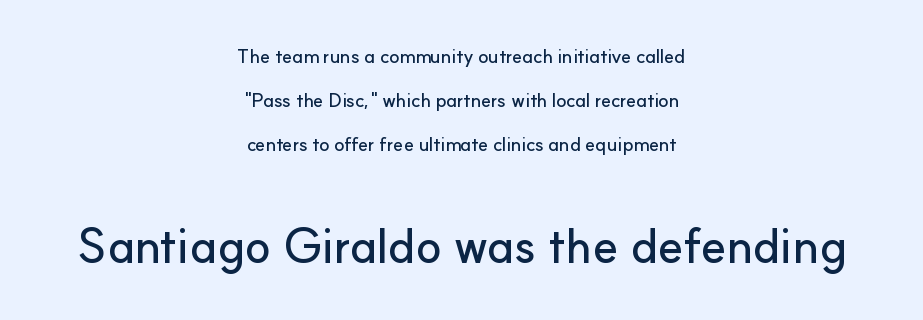
The glyphs in this specimen are sans serif. Reading down the block, each line starts at a different indent, mirrored at its end. Each letter keeps its own natural width here, so spacing adapts to shape. Type size steps up from the first block to the second.
